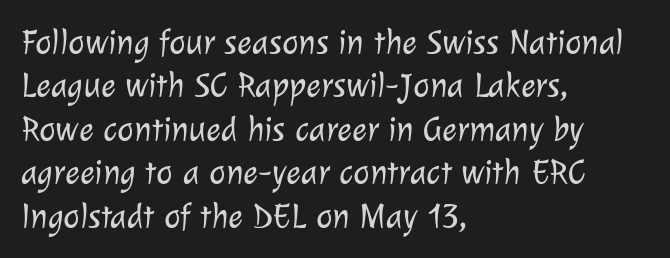
The glyphs in this specimen are sans serif. The rendering keeps characters at their native spacing. A typesetter would call this proportional, since set widths differ per character. Letters rest on an invisible, unmarked baseline. Reading down the block, your eye returns to a fixed left position each line. The letters look calm and open, with moderate or lighter stems.
